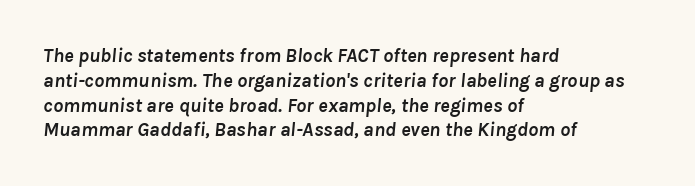
The image shows 20 px bold type, italic (leaning right); set left-aligned, line spacing 1.24x, normal letter spacing, not underlined.
